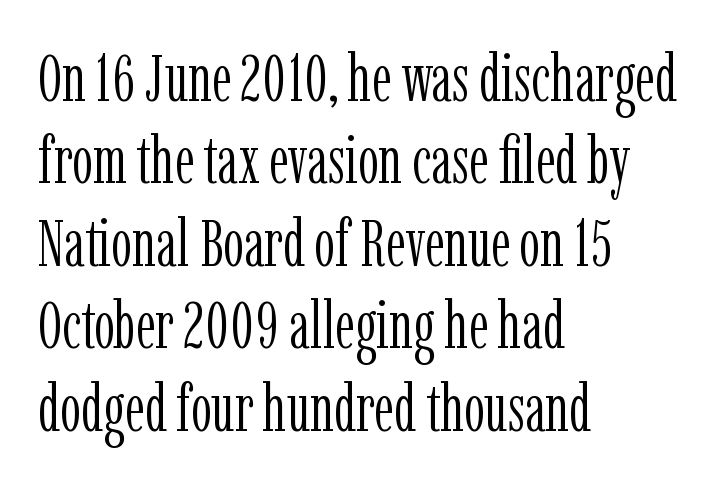
{"serif": "yes", "italic": "no", "bold": "no", "weight": "light", "width": "condensed", "stroke_contrast": "low", "x_height": "medium", "monospaced": "no", "underline": "no", "align": "left", "line_spacing": "normal", "line_spacing_ratio": 1.25, "letter_spacing": "normal", "letter_spacing_em": 0.0, "glyph_px": 66}
